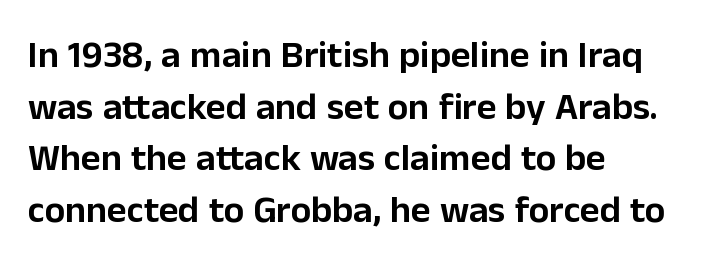
One-word summary of the alignment: left. Tracking value appears to be zero — textbook default spacing. Regular leading. In terms of posture, this sample is upright.
